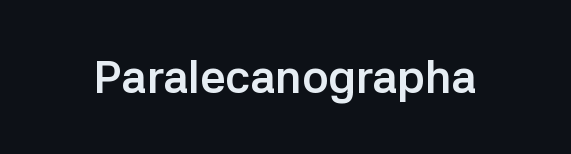
Q: Is the text bold? A: Yes.
Q: Is the text italic (slanted)? A: No, it is upright.
Q: Is the typeface a serif or a sans-serif typeface? A: Sans-serif.
Q: Is the text underlined? A: No.
Q: Is the spacing between letters normal or unusually wide? A: Normal.
Q: Width (condensed, normal, or wide)? A: Normal.
Q: Stroke contrast? A: Low.
Q: x-height? A: Medium.
Q: Monospaced? A: No.
